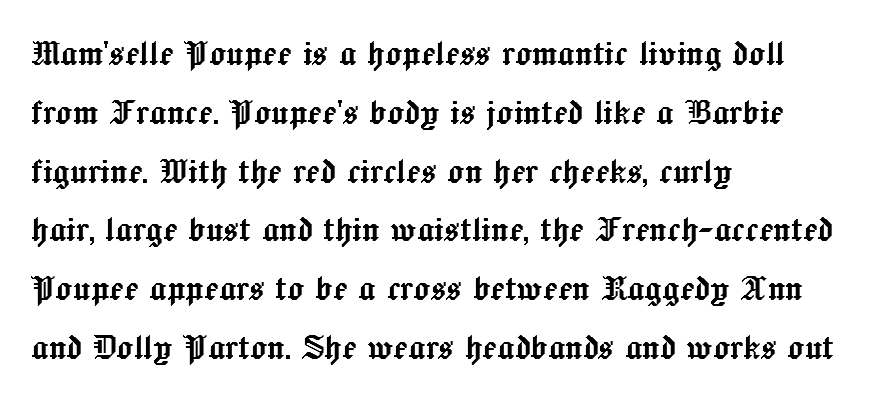
Q: Is the text italic (slanted)? A: No, it is upright.
Q: Is the text underlined? A: No.
Q: How is the paragraph aligned? A: Left-aligned.
Q: Is the spacing between letters normal or unusually wide? A: Normal.
Q: Is the spacing between lines tight, normal or loose? A: Normal.
Q: Width (condensed, normal, or wide)? A: Normal.
Q: x-height? A: Medium.
Q: Monospaced? A: No.
